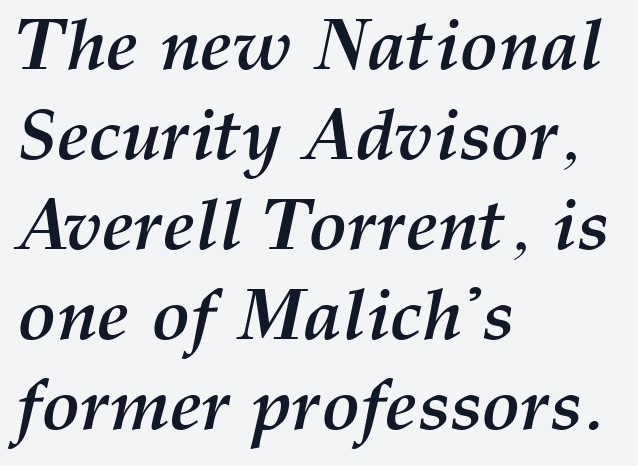
{"italic": "yes", "lean": "right", "slant_degrees": 12, "bold": "yes", "weight": "semibold", "width": "normal", "stroke_contrast": "medium", "x_height": "medium", "monospaced": "no", "underline": "no", "align": "left", "line_spacing": "normal", "line_spacing_ratio": 1.25, "letter_spacing": "normal", "letter_spacing_em": 0.0, "glyph_px": 72}
